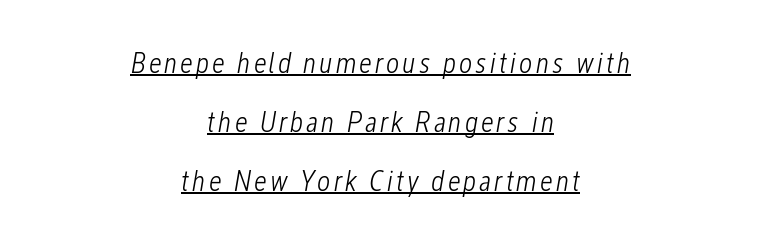
{"italic": "yes", "lean": "right", "slant_degrees": 12, "bold": "no", "weight": "light", "width": "condensed", "stroke_contrast": "low", "x_height": "medium", "monospaced": "no", "underline": "yes", "align": "center", "line_spacing": "loose", "line_spacing_ratio": 2.03, "glyph_px": 29}
